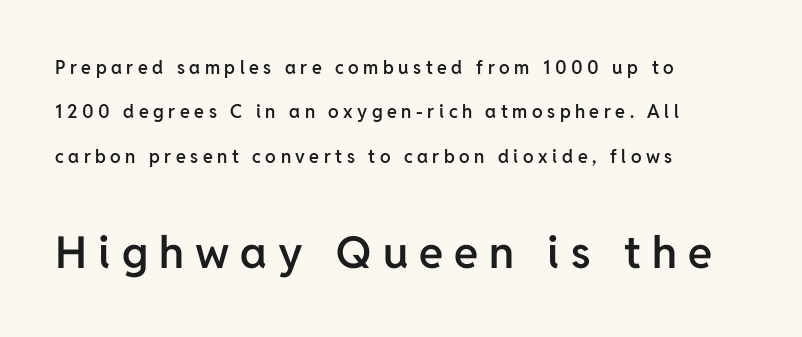
The rendering uses a semibold face; strokes are thickened but not to full bold. In terms of leading, this rendering errs on the spacious side. Casual observation: everything's shoved over to the left. The passage shown has open, widely tracked lettering throughout. Proportional: the letters do not fall into vertical columns. Top chunk: small. Bottom chunk: large.
